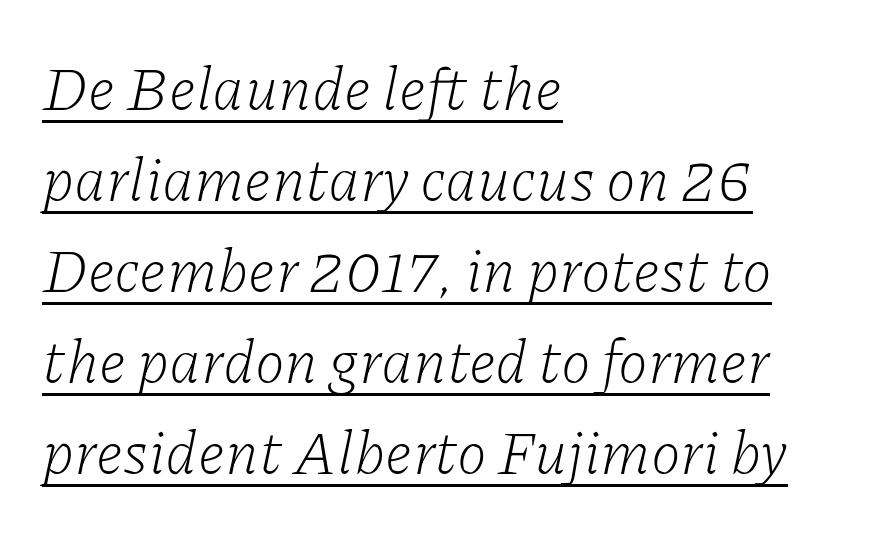
Q: Is the text bold? A: No.
Q: Is the text italic (slanted)? A: Yes, it leans right by about 11 degrees.
Q: Is the typeface a serif or a sans-serif typeface? A: Serif.
Q: Is the text underlined? A: Yes.
Q: How is the paragraph aligned? A: Left-aligned.
Q: Is the spacing between letters normal or unusually wide? A: Normal.
Q: Is the spacing between lines tight, normal or loose? A: Normal.
Q: Width (condensed, normal, or wide)? A: Normal.
Q: Stroke contrast? A: Low.
Q: x-height? A: Medium.
Q: Monospaced? A: No.
